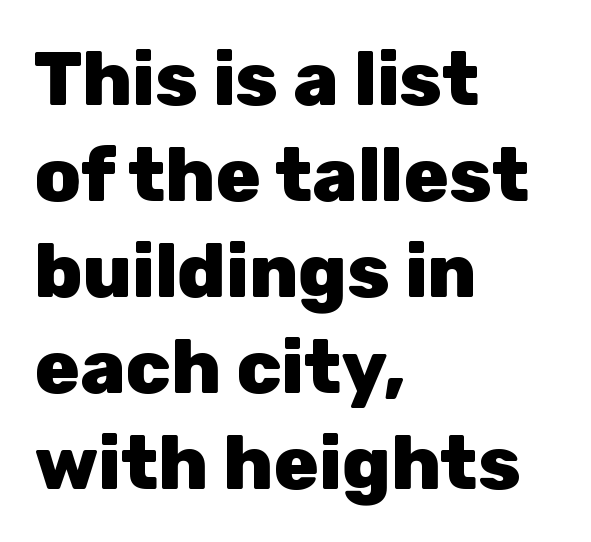
Q: Is the text bold? A: Yes.
Q: Is the text italic (slanted)? A: No, it is upright.
Q: Is the typeface a serif or a sans-serif typeface? A: Sans-serif.
Q: Is the text underlined? A: No.
Q: How is the paragraph aligned? A: Left-aligned.
Q: Is the spacing between letters normal or unusually wide? A: Normal.
Q: Is the spacing between lines tight, normal or loose? A: Normal.
Q: Width (condensed, normal, or wide)? A: Normal.
Q: Stroke contrast? A: Low.
Q: x-height? A: Medium.
Q: Monospaced? A: No.
